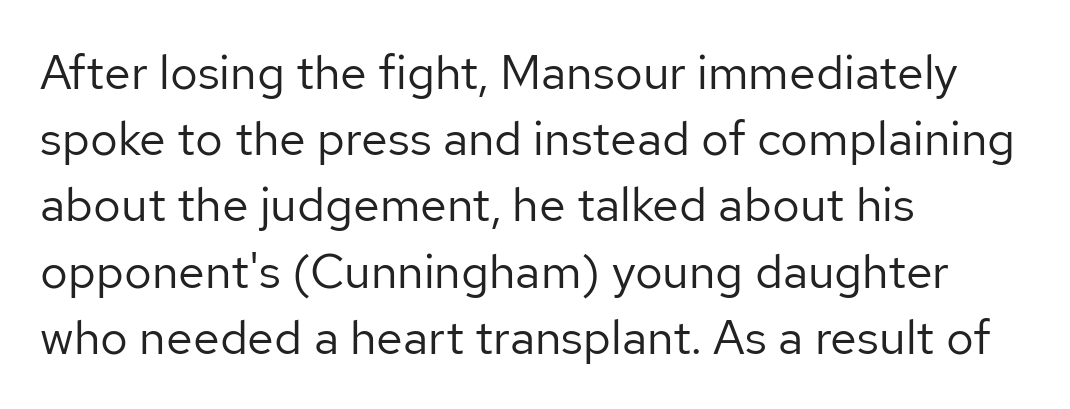
{"serif": "no", "italic": "no", "bold": "no", "weight": "regular", "width": "normal", "stroke_contrast": "low", "x_height": "medium", "monospaced": "no", "underline": "no", "align": "left", "line_spacing": "normal", "line_spacing_ratio": 1.38, "letter_spacing": "normal", "letter_spacing_em": 0.0, "glyph_px": 48}
